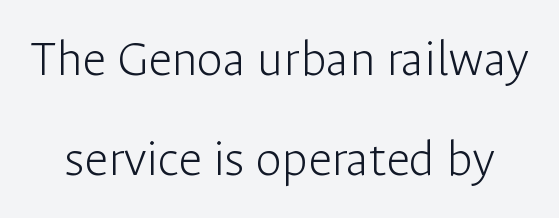
Q: Is the text bold? A: No.
Q: Is the text italic (slanted)? A: No, it is upright.
Q: Is the typeface a serif or a sans-serif typeface? A: Sans-serif.
Q: Is the text underlined? A: No.
Q: Is the spacing between letters normal or unusually wide? A: Normal.
Q: Width (condensed, normal, or wide)? A: Normal.
Q: Stroke contrast? A: Low.
Q: x-height? A: Medium.
Q: Monospaced? A: No.
